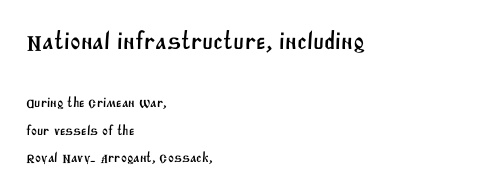
Q: Is the text underlined? A: No.
Q: How is the paragraph aligned? A: Left-aligned.
Q: Is the spacing between letters normal or unusually wide? A: Normal.
Q: Is the spacing between lines tight, normal or loose? A: Loose.
Q: Which block of text is set in a larger size, the first (top) or the second (bottom)? A: The first (top) one.
